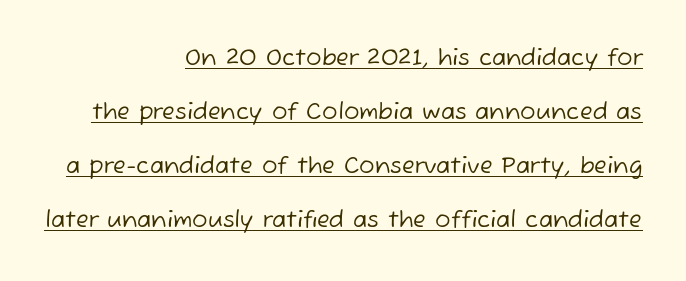
The image shows 23 px text type; set right-aligned, loose line spacing (2.35x), normal letter spacing, underlined.
